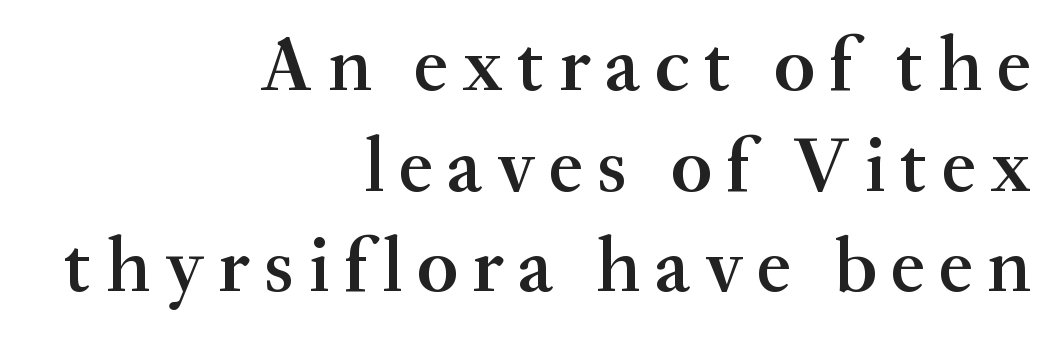
{"serif": "yes", "italic": "no", "bold": "semi", "weight": "semibold", "width": "normal", "stroke_contrast": "medium", "x_height": "small", "monospaced": "no", "underline": "no", "align": "right", "line_spacing": "normal", "line_spacing_ratio": 1.29, "glyph_px": 78}
